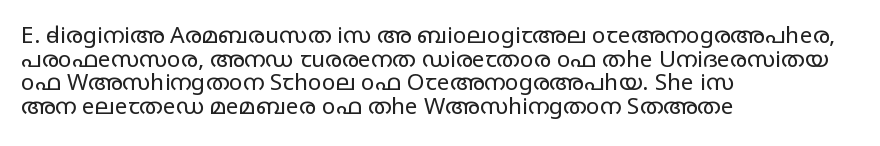
The image shows 23 px text type, upright; set left-aligned, tight line spacing (1.03x), normal letter spacing, not underlined.
